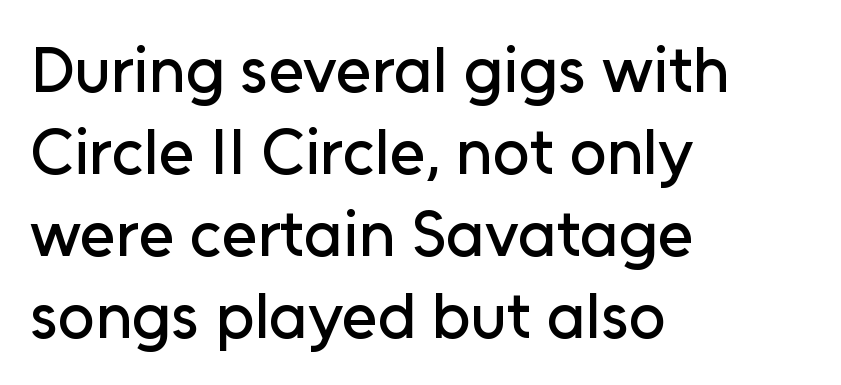
The image shows 65 px sans-serif type, upright; set left-aligned, normal line spacing (1.26x), normal letter spacing, not underlined; low stroke contrast and a medium x-height.
